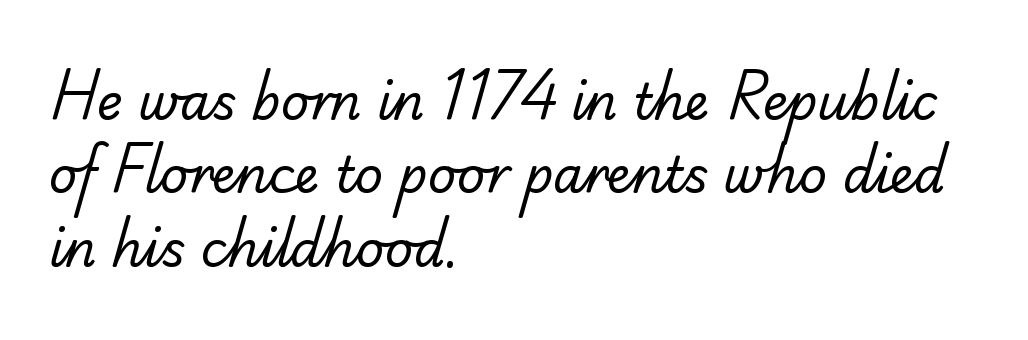
Q: Is the text bold? A: No.
Q: Is the typeface a serif or a sans-serif typeface? A: Sans-serif.
Q: Is the text underlined? A: No.
Q: How is the paragraph aligned? A: Left-aligned.
Q: Is the spacing between letters normal or unusually wide? A: Normal.
Q: Is the spacing between lines tight, normal or loose? A: Normal.
Q: Width (condensed, normal, or wide)? A: Normal.
Q: Stroke contrast? A: Low.
Q: x-height? A: Small.
Q: Monospaced? A: No.
